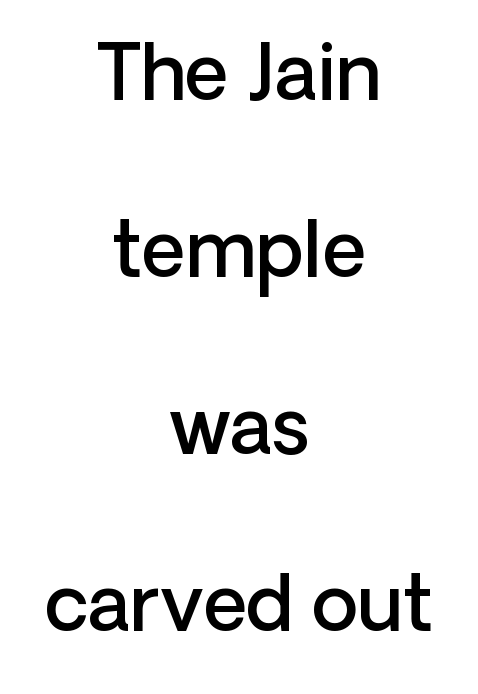
Q: Is the text bold? A: Semi-bold.
Q: Is the text italic (slanted)? A: No, it is upright.
Q: Is the typeface a serif or a sans-serif typeface? A: Sans-serif.
Q: Is the text underlined? A: No.
Q: How is the paragraph aligned? A: Centered.
Q: Is the spacing between letters normal or unusually wide? A: Normal.
Q: Is the spacing between lines tight, normal or loose? A: Loose.
Q: Width (condensed, normal, or wide)? A: Normal.
Q: Stroke contrast? A: Low.
Q: x-height? A: Medium.
Q: Monospaced? A: No.
